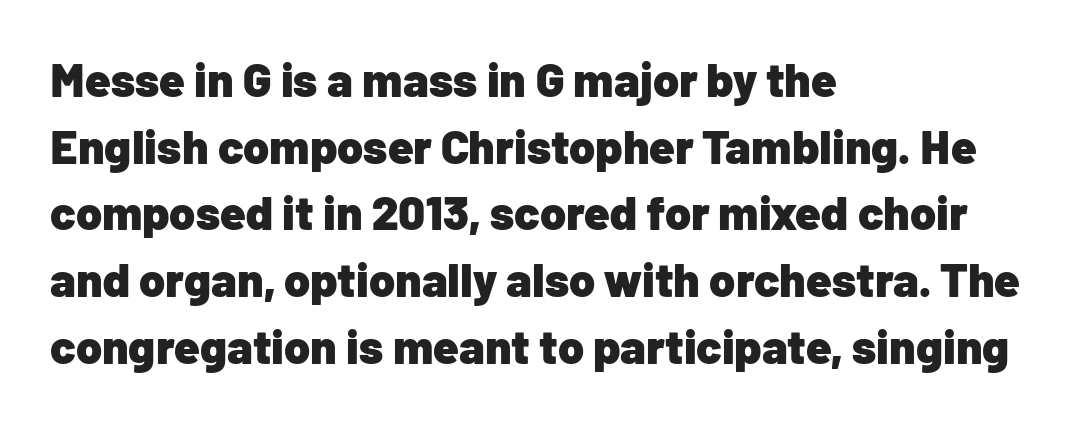
Upright lettering throughout. Bold? Absolutely — the strokes are thick and heavy. Unlike a traditional serif, this face leaves its strokes unadorned. The space between consecutive lines is moderate.
